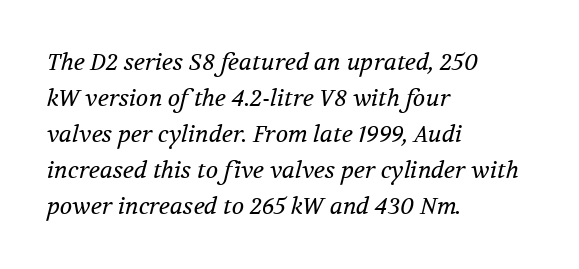
{"italic": "yes", "lean": "right", "slant_degrees": 12, "bold": "no", "underline": "no", "align": "left", "line_spacing": "normal", "line_spacing_ratio": 1.56, "letter_spacing": "normal", "letter_spacing_em": 0.0, "glyph_px": 23}
